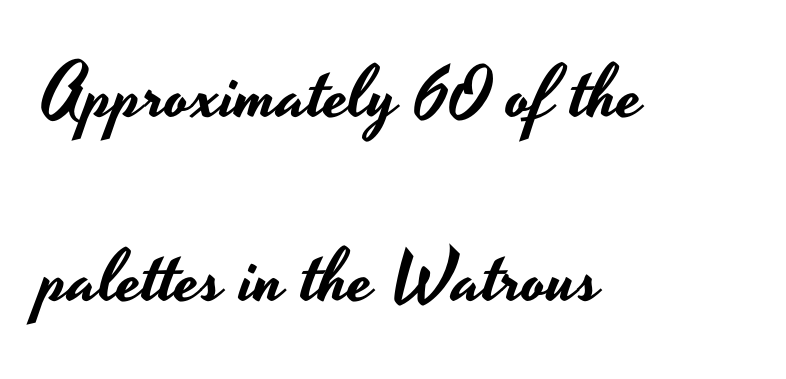
The image shows 74 px wide sans-serif type; set left-aligned, loose line spacing (2.49x), normal letter spacing, not underlined; low stroke contrast and a small x-height.
